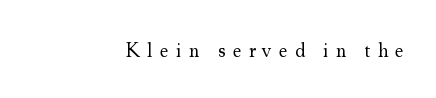
The letters look calm and open, with moderate or lighter stems. Designer's note — italics off, roman on. The zone under the glyphs is completely vacant. In terms of letterspacing, this is a distinctly airy, spread setting.
